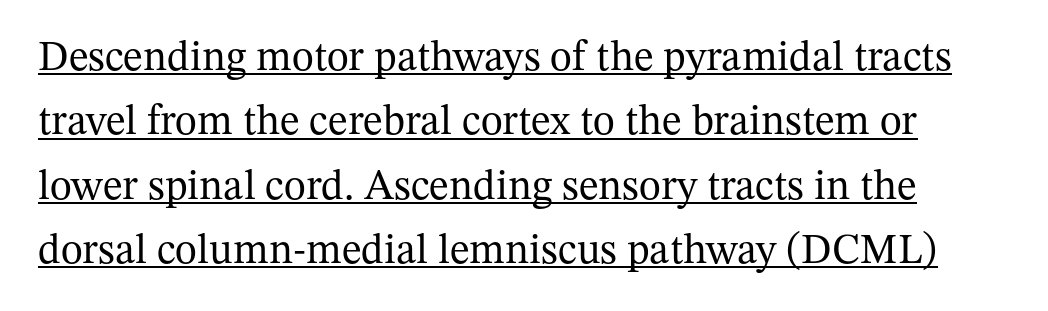
{"serif": "yes", "italic": "no", "bold": "no", "weight": "regular", "width": "normal", "stroke_contrast": "medium", "x_height": "medium", "monospaced": "no", "underline": "yes", "line_spacing": "normal", "line_spacing_ratio": 1.53, "letter_spacing": "normal", "letter_spacing_em": 0.0, "glyph_px": 42}
